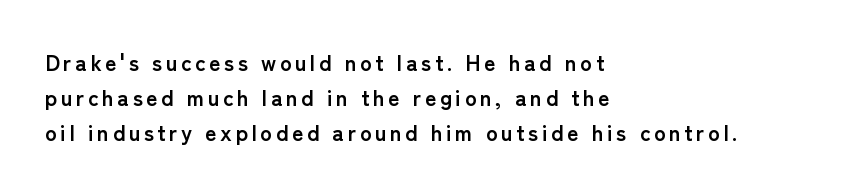
Q: Is the text bold? A: Yes.
Q: Is the text italic (slanted)? A: No, it is upright.
Q: Is the text underlined? A: No.
Q: How is the paragraph aligned? A: Left-aligned.
Q: Is the spacing between lines tight, normal or loose? A: Normal.
